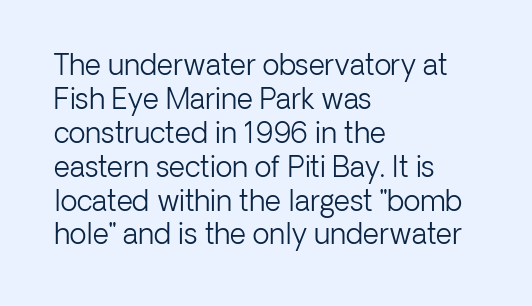
The image shows 28 px light sans-serif type, upright; set left-aligned, line spacing 1.21x, normal letter spacing, not underlined; low stroke contrast and a medium x-height.
